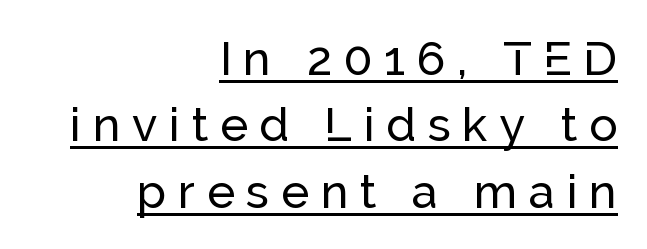
Q: Is the text italic (slanted)? A: No, it is upright.
Q: Is the typeface a serif or a sans-serif typeface? A: Sans-serif.
Q: Is the text underlined? A: Yes.
Q: How is the paragraph aligned? A: Right-aligned.
Q: Is the spacing between letters normal or unusually wide? A: Unusually wide.
Q: Is the spacing between lines tight, normal or loose? A: Normal.
Q: Width (condensed, normal, or wide)? A: Normal.
Q: Stroke contrast? A: Low.
Q: x-height? A: Medium.
Q: Monospaced? A: No.
